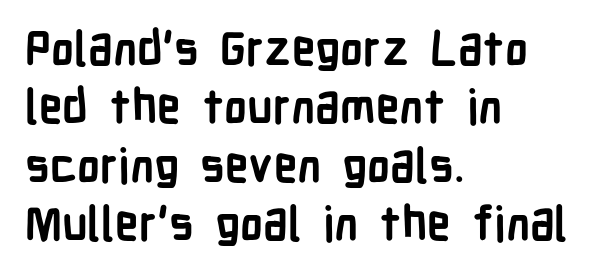
Pretty heavy lettering here — definitely bold. Honestly, the letter spacing is just normal — you wouldn't notice it. Unlike italic type, these characters show no tilt at all. Which margin do the lines hug? The left one — the right edge is uneven.
